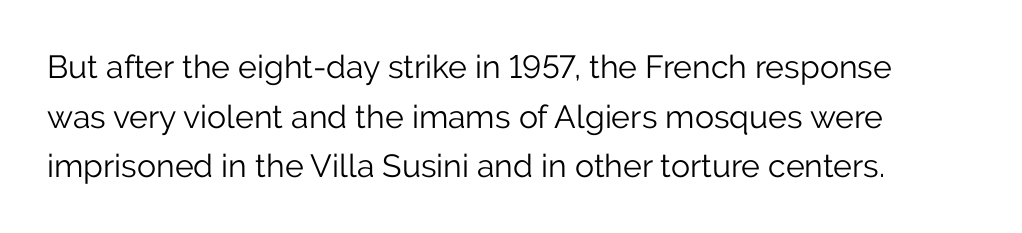
Q: Is the text bold? A: No.
Q: Is the text italic (slanted)? A: No, it is upright.
Q: Is the typeface a serif or a sans-serif typeface? A: Sans-serif.
Q: Is the text underlined? A: No.
Q: Is the spacing between letters normal or unusually wide? A: Normal.
Q: Is the spacing between lines tight, normal or loose? A: Normal.
Q: Width (condensed, normal, or wide)? A: Normal.
Q: Stroke contrast? A: Low.
Q: x-height? A: Medium.
Q: Monospaced? A: No.
